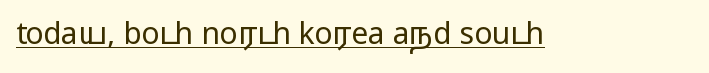
{"serif": "no", "italic": "no", "bold": "no", "weight": "regular", "width": "wide", "stroke_contrast": "low", "x_height": "medium", "monospaced": "no", "underline": "yes", "letter_spacing": "normal", "letter_spacing_em": 0.0, "glyph_px": 30}
